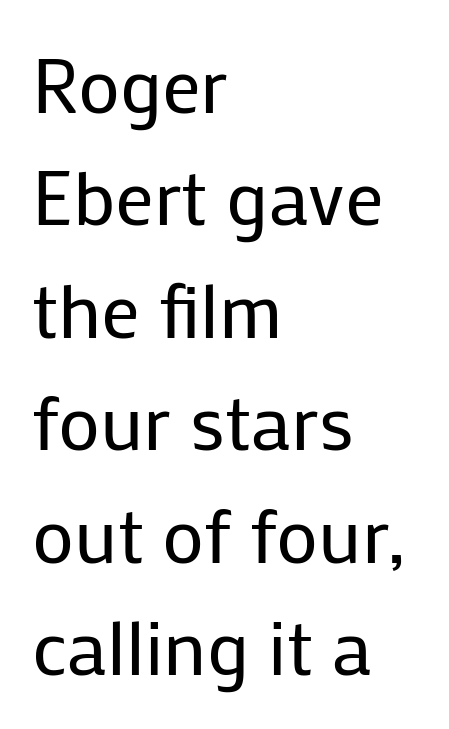
The image shows 77 px regular-weight sans-serif type, upright; set left-aligned, normal line spacing (1.46x), normal letter spacing, not underlined; low stroke contrast and a medium x-height.
